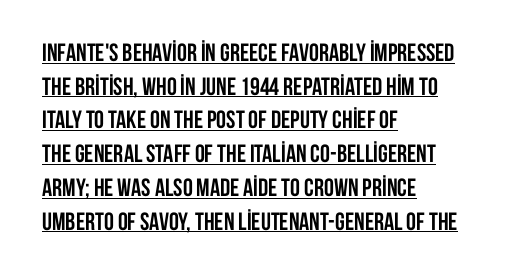
The image shows 25 px bold type, upright; set left-aligned, normal line spacing (1.35x), normal letter spacing, underlined.
